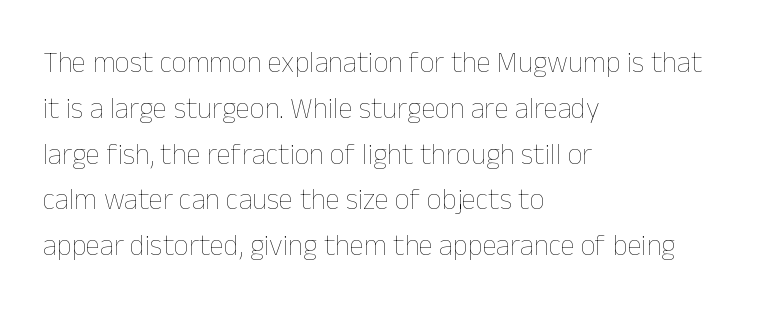
The image shows 29 px thin type, upright; set left-aligned, normal line spacing (1.58x), normal letter spacing, not underlined; low stroke contrast and a medium x-height.
